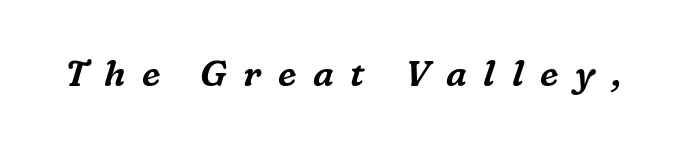
An italicized treatment has been applied to the whole sample. Letters rest on an invisible, unmarked baseline. Looks like regular typesetting: each glyph gets only the width it needs. Between one letter and the next there's a generous, obvious gap.
